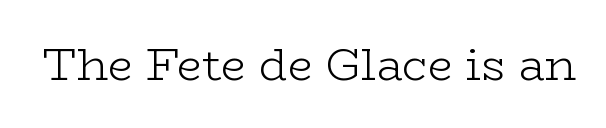
Q: Is the text bold? A: No.
Q: Is the text italic (slanted)? A: No, it is upright.
Q: Is the typeface a serif or a sans-serif typeface? A: Serif.
Q: Is the text underlined? A: No.
Q: Is the spacing between letters normal or unusually wide? A: Normal.
Q: Width (condensed, normal, or wide)? A: Wide.
Q: Stroke contrast? A: Low.
Q: x-height? A: Medium.
Q: Monospaced? A: No.
